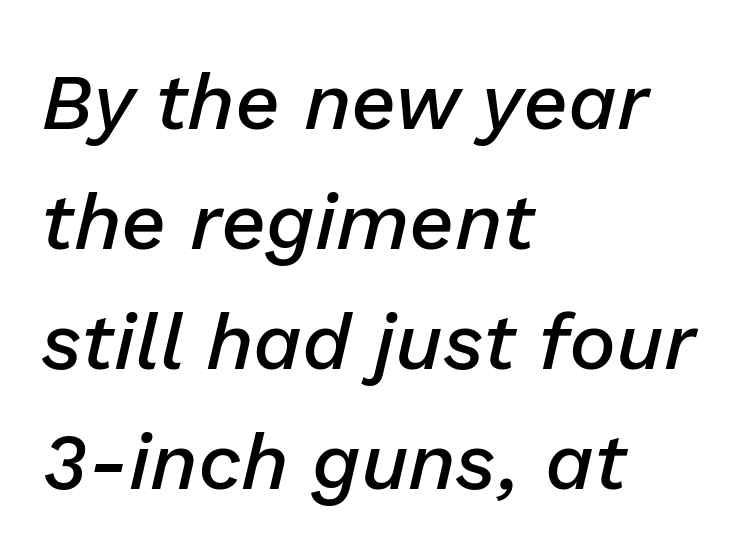
How would I describe the line gaps? Plain and ordinary. The space beneath each line is pristine and unruled. The font's italic variant was chosen for this text. All the whitespace from short lines collects on the right. On the weight axis this lands at semibold, roughly 600.
